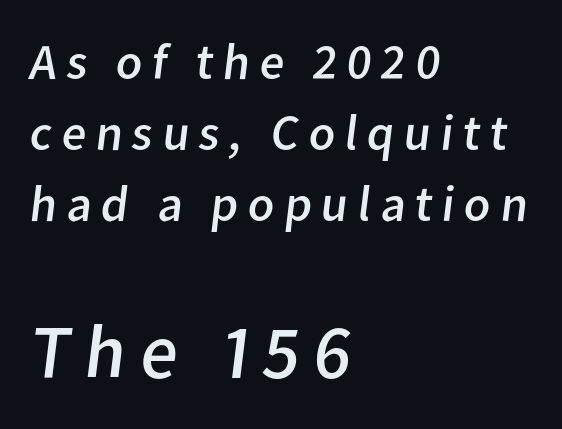
The image shows 77 px regular-weight sans-serif type; set left-aligned, normal line spacing (1.39x), not underlined; the second (bottom) block is 1.51x larger; low stroke contrast and a medium x-height.
